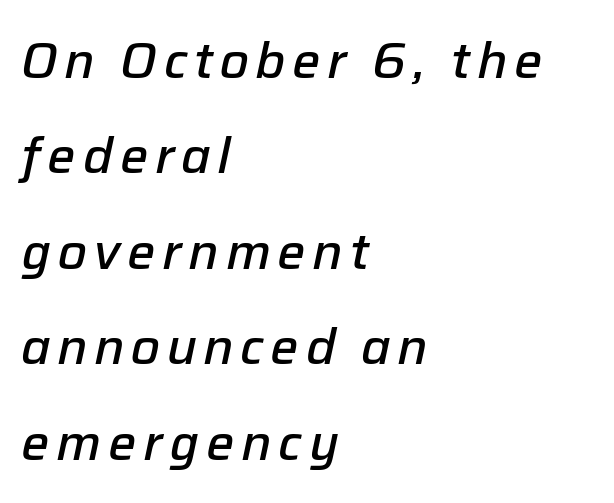
Bare-footed words on every line. The whole block is typeset with a tilt. Typeset ragged right — the left edge is the straight one. Spacing verdict: proportional, widths tailored to each character. The lines are spread far apart with generous leading.
